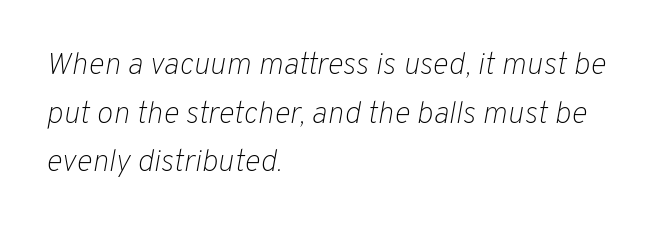
The image shows 31 px light type, italic (leaning right); set left-aligned, normal line spacing (1.57x), normal letter spacing, not underlined; low stroke contrast and a medium x-height.
